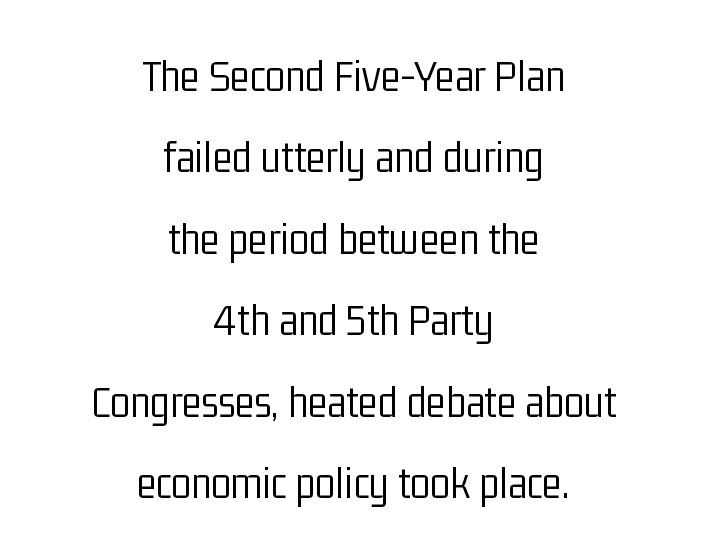
Q: Is the text bold? A: No.
Q: Is the text italic (slanted)? A: No, it is upright.
Q: Is the typeface a serif or a sans-serif typeface? A: Sans-serif.
Q: Is the text underlined? A: No.
Q: How is the paragraph aligned? A: Centered.
Q: Is the spacing between letters normal or unusually wide? A: Normal.
Q: Width (condensed, normal, or wide)? A: Condensed.
Q: Stroke contrast? A: Low.
Q: x-height? A: Medium.
Q: Monospaced? A: No.
